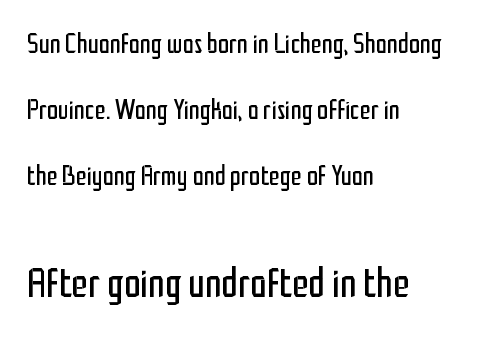
Q: Is the text bold? A: No.
Q: Is the text italic (slanted)? A: No, it is upright.
Q: Is the typeface a serif or a sans-serif typeface? A: Sans-serif.
Q: Is the text underlined? A: No.
Q: How is the paragraph aligned? A: Left-aligned.
Q: Is the spacing between letters normal or unusually wide? A: Normal.
Q: Is the spacing between lines tight, normal or loose? A: Loose.
Q: Which block of text is set in a larger size, the first (top) or the second (bottom)? A: The second (bottom) one.
Q: Width (condensed, normal, or wide)? A: Condensed.
Q: Stroke contrast? A: Low.
Q: x-height? A: Medium.
Q: Monospaced? A: No.
